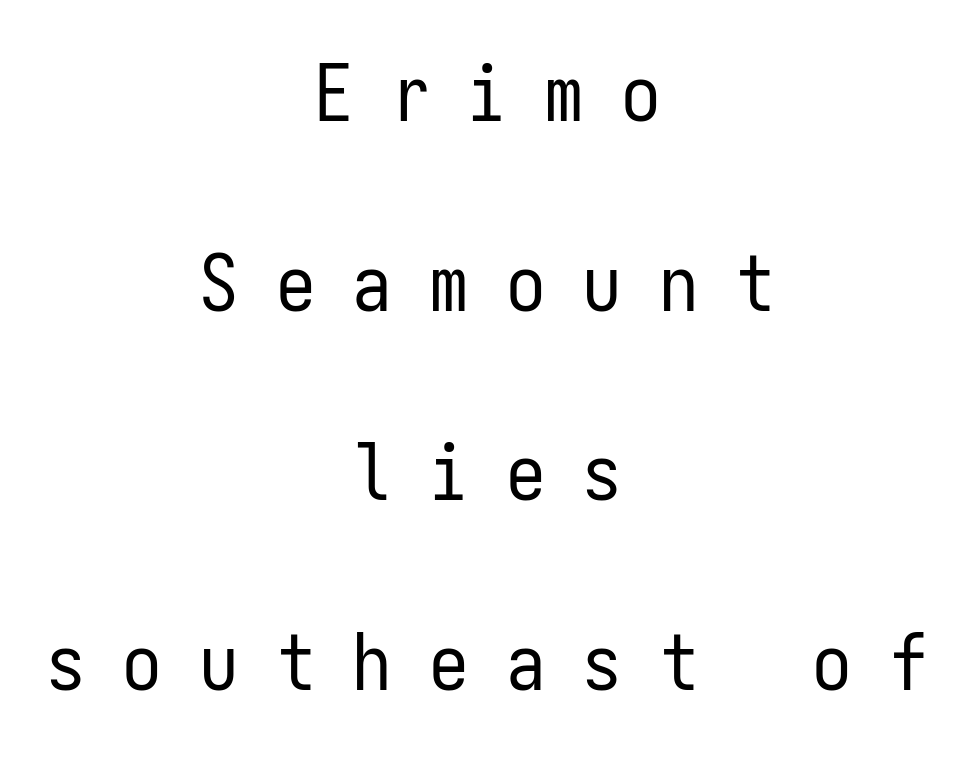
The image shows 79 px regular-weight, condensed sans-serif type, upright, monospaced; set centered, loose line spacing (2.4x), unusually wide letter spacing (+0.47 em), not underlined; low stroke contrast and a medium x-height.
